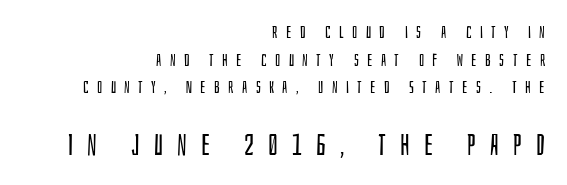
{"serif": "no", "italic": "no", "bold": "no", "weight": "regular", "width": "condensed", "stroke_contrast": "low", "x_height": "large", "monospaced": "no", "underline": "no", "align": "right", "line_spacing": "normal", "line_spacing_ratio": 1.62, "letter_spacing": "wide", "letter_spacing_em": 0.49, "larger_block": "second", "size_ratio": 1.71, "glyph_px": 29}
